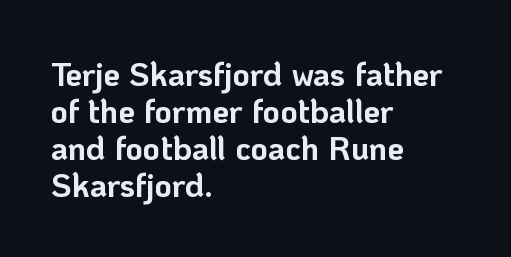
Q: Is the text bold? A: Yes.
Q: Is the text italic (slanted)? A: No, it is upright.
Q: Is the typeface a serif or a sans-serif typeface? A: Sans-serif.
Q: Is the text underlined? A: No.
Q: How is the paragraph aligned? A: Left-aligned.
Q: Is the spacing between letters normal or unusually wide? A: Normal.
Q: Is the spacing between lines tight, normal or loose? A: Tight.
Q: Width (condensed, normal, or wide)? A: Normal.
Q: Stroke contrast? A: Low.
Q: x-height? A: Medium.
Q: Monospaced? A: No.
